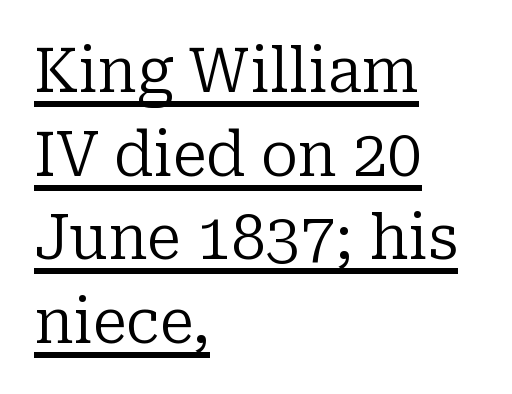
Q: Is the text bold? A: No.
Q: Is the text italic (slanted)? A: No, it is upright.
Q: Is the typeface a serif or a sans-serif typeface? A: Serif.
Q: Is the text underlined? A: Yes.
Q: How is the paragraph aligned? A: Left-aligned.
Q: Is the spacing between letters normal or unusually wide? A: Normal.
Q: Is the spacing between lines tight, normal or loose? A: Normal.
Q: Width (condensed, normal, or wide)? A: Normal.
Q: Stroke contrast? A: Low.
Q: x-height? A: Medium.
Q: Monospaced? A: No.
